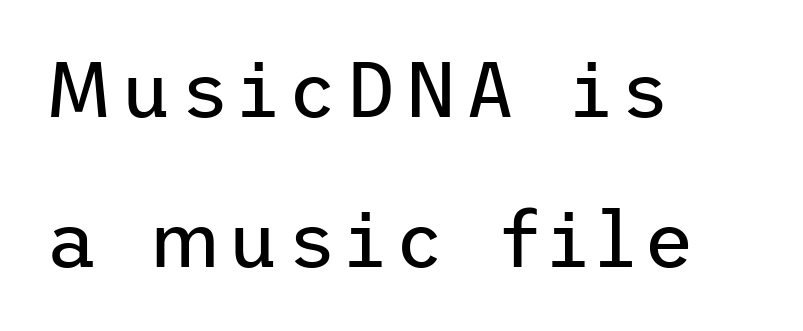
The image shows 77 px regular-weight sans-serif type, upright; set left-aligned, loose line spacing (1.95x), not underlined; low stroke contrast and a medium x-height.
